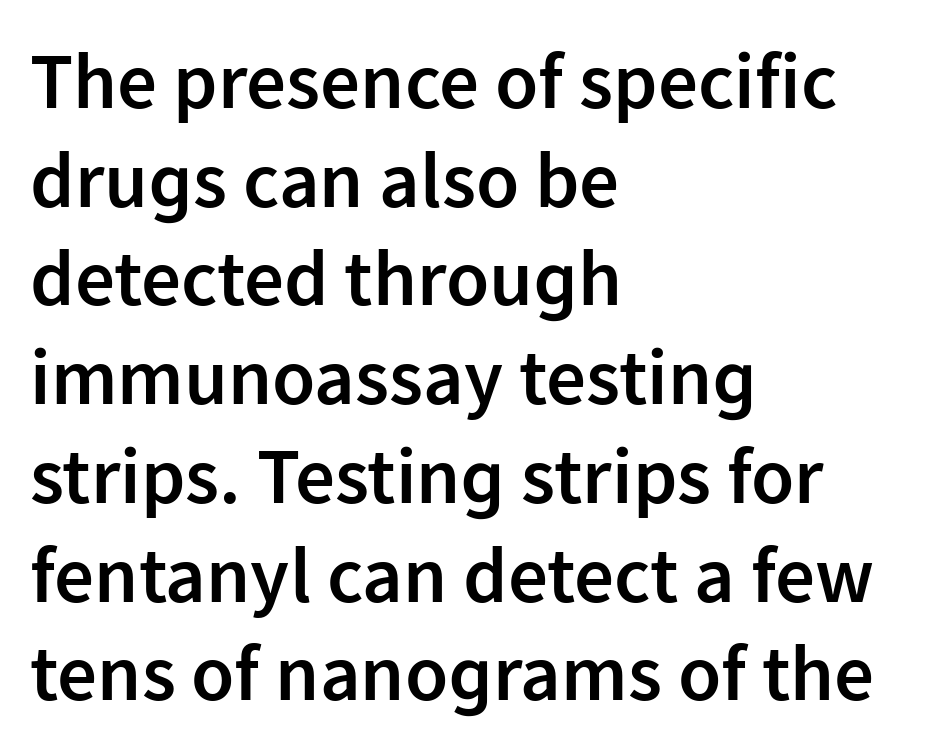
{"serif": "no", "italic": "no", "bold": "semi", "weight": "semibold", "width": "normal", "stroke_contrast": "low", "x_height": "medium", "monospaced": "no", "underline": "no", "align": "left", "line_spacing": "normal", "line_spacing_ratio": 1.25, "letter_spacing": "normal", "letter_spacing_em": 0.0, "glyph_px": 79}
